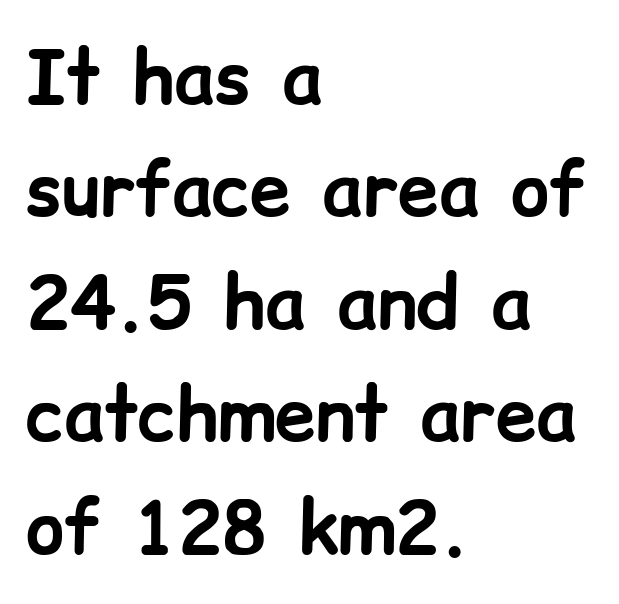
The image shows 73 px bold sans-serif type, upright; set left-aligned, normal line spacing (1.54x), normal letter spacing, not underlined; low stroke contrast and a medium x-height.
